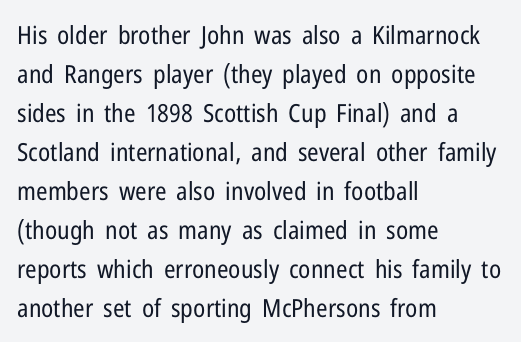
The image shows 25 px text type, upright; set left-aligned, normal line spacing (1.56x), normal letter spacing, not underlined.
